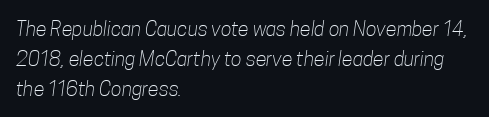
The image shows 20 px text type; set left-aligned, normal line spacing (1.49x), normal letter spacing, not underlined.
